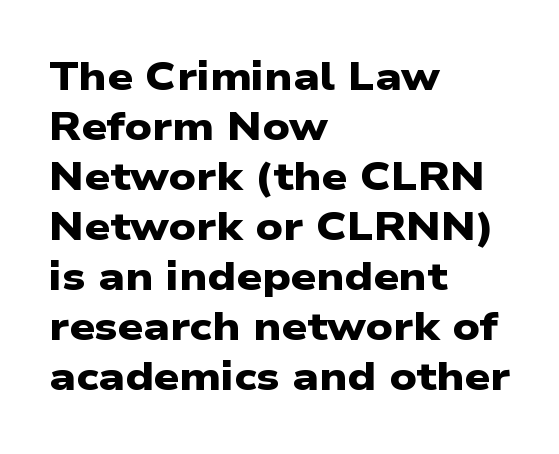
Q: Is the text bold? A: Yes.
Q: Is the typeface a serif or a sans-serif typeface? A: Sans-serif.
Q: Is the text underlined? A: No.
Q: How is the paragraph aligned? A: Left-aligned.
Q: Is the spacing between letters normal or unusually wide? A: Normal.
Q: Is the spacing between lines tight, normal or loose? A: Normal.
Q: Width (condensed, normal, or wide)? A: Wide.
Q: Stroke contrast? A: Low.
Q: x-height? A: Medium.
Q: Monospaced? A: No.
